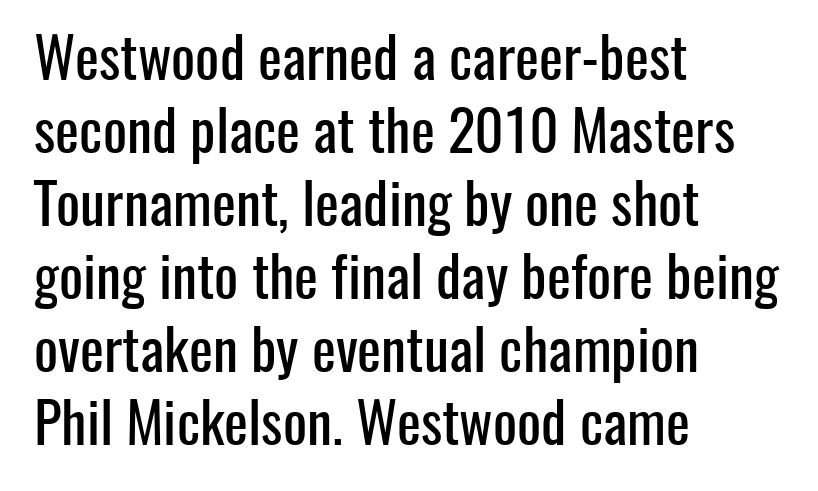
Leading matches the norm, producing a regular column. The rendering uses natural spacing where letterforms have individual widths. Honestly, the letter spacing is just normal — you wouldn't notice it. To sum up the face: it is a sans, with no serifs. Posture: upright roman. The foot of each line stays bare and open.
